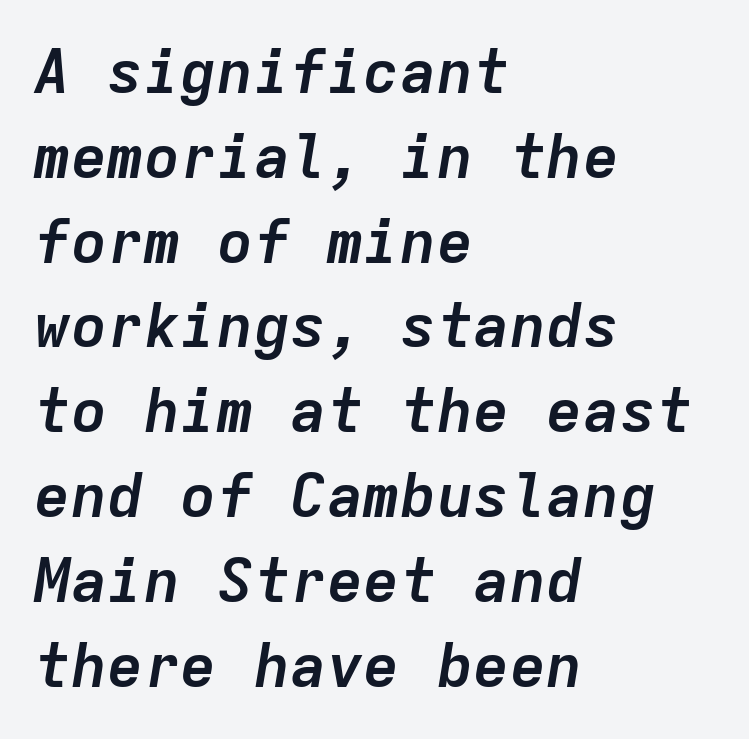
You could call the tracking neutral — neither tight nor loose. The passage shown is typed in a monospace face where columns stay perfectly aligned. Underlining? Definitely not there. The passage shown stacks its lines at a standard gap. A dark, heavy texture on the line: the type is bold.
